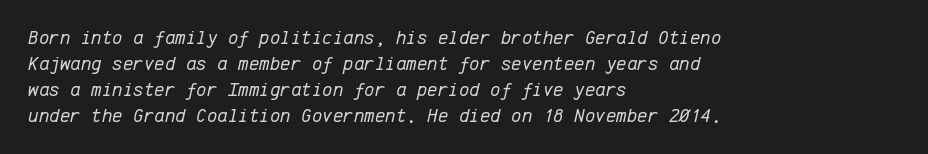
The image shows 20 px text type, italic (leaning right); set left-aligned, normal line spacing (1.3x), normal letter spacing, not underlined.
